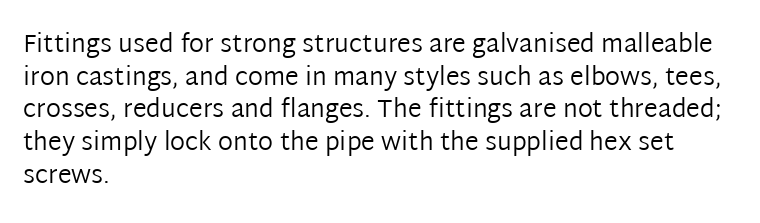
Q: Is the text bold? A: No.
Q: Is the text italic (slanted)? A: No, it is upright.
Q: Is the text underlined? A: No.
Q: How is the paragraph aligned? A: Left-aligned.
Q: Is the spacing between letters normal or unusually wide? A: Normal.
Q: Is the spacing between lines tight, normal or loose? A: Normal.
